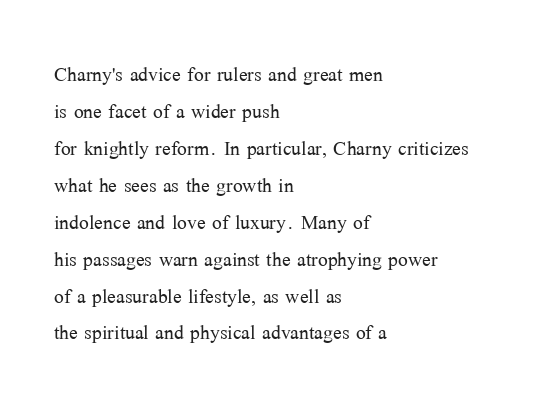
Q: Is the text bold? A: No.
Q: Is the text italic (slanted)? A: No, it is upright.
Q: Is the text underlined? A: No.
Q: How is the paragraph aligned? A: Left-aligned.
Q: Is the spacing between letters normal or unusually wide? A: Normal.
Q: Is the spacing between lines tight, normal or loose? A: Normal.
